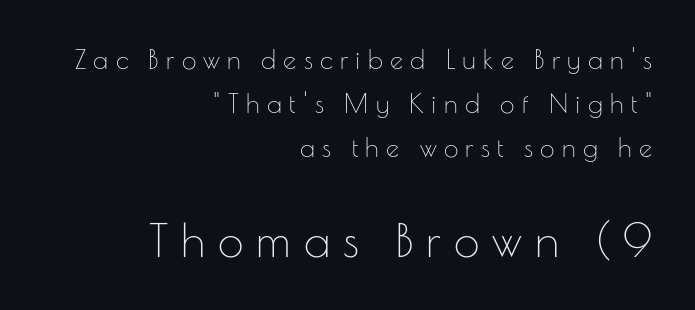
Q: Is the text bold? A: No.
Q: Is the text italic (slanted)? A: No, it is upright.
Q: Is the typeface a serif or a sans-serif typeface? A: Sans-serif.
Q: Is the text underlined? A: No.
Q: How is the paragraph aligned? A: Right-aligned.
Q: Is the spacing between letters normal or unusually wide? A: Unusually wide.
Q: Is the spacing between lines tight, normal or loose? A: Normal.
Q: Which block of text is set in a larger size, the first (top) or the second (bottom)? A: The second (bottom) one.
Q: Width (condensed, normal, or wide)? A: Normal.
Q: Stroke contrast? A: Low.
Q: x-height? A: Small.
Q: Monospaced? A: No.
